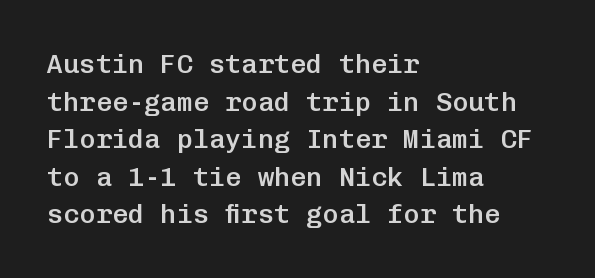
Q: Is the text bold? A: Semi-bold.
Q: Is the text italic (slanted)? A: No, it is upright.
Q: Is the text underlined? A: No.
Q: How is the paragraph aligned? A: Left-aligned.
Q: Is the spacing between letters normal or unusually wide? A: Normal.
Q: Is the spacing between lines tight, normal or loose? A: Normal.
